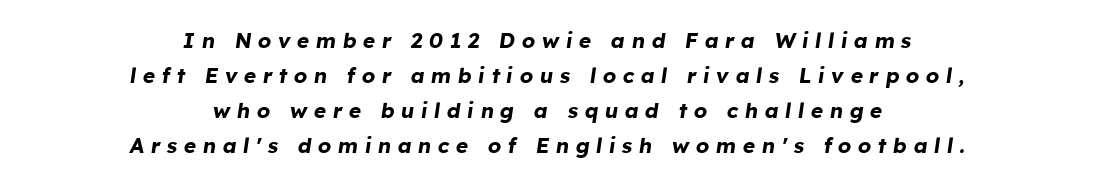
The image shows 21 px bold type, italic (leaning right); set centered, normal line spacing (1.67x), unusually wide letter spacing (+0.31 em), not underlined.
